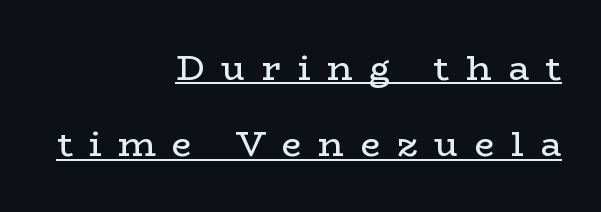
The image shows 35 px regular-weight, wide serif type, upright; set right-aligned, loose line spacing (2.18x), unusually wide letter spacing (+0.48 em), underlined; low stroke contrast and a medium x-height.
